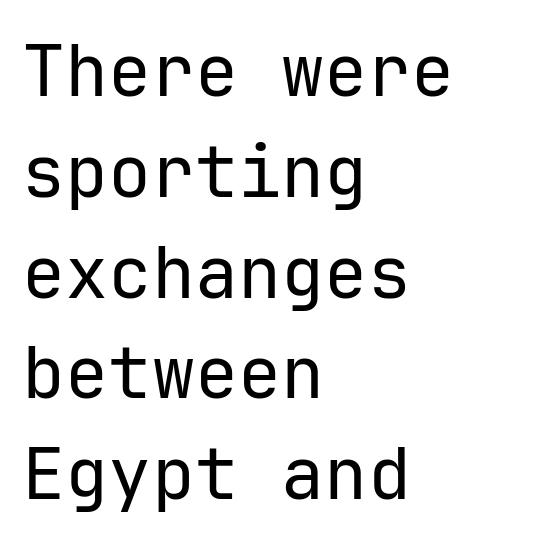
Q: Is the text bold? A: No.
Q: Is the text italic (slanted)? A: No, it is upright.
Q: Is the typeface a serif or a sans-serif typeface? A: Sans-serif.
Q: Is the text underlined? A: No.
Q: How is the paragraph aligned? A: Left-aligned.
Q: Is the spacing between letters normal or unusually wide? A: Normal.
Q: Is the spacing between lines tight, normal or loose? A: Normal.
Q: Width (condensed, normal, or wide)? A: Normal.
Q: Stroke contrast? A: Low.
Q: x-height? A: Medium.
Q: Monospaced? A: Yes.
